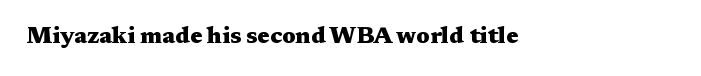
{"italic": "no", "bold": "yes", "underline": "no", "letter_spacing": "normal", "letter_spacing_em": 0.0, "glyph_px": 23}
